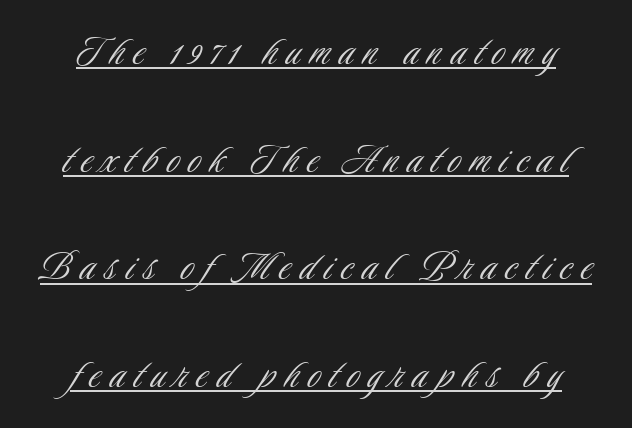
{"serif": "no", "bold": "no", "weight": "light", "width": "condensed", "stroke_contrast": "low", "x_height": "small", "monospaced": "no", "underline": "yes", "align": "center", "line_spacing": "loose", "line_spacing_ratio": 2.34, "letter_spacing": "wide", "letter_spacing_em": 0.21, "glyph_px": 46}
